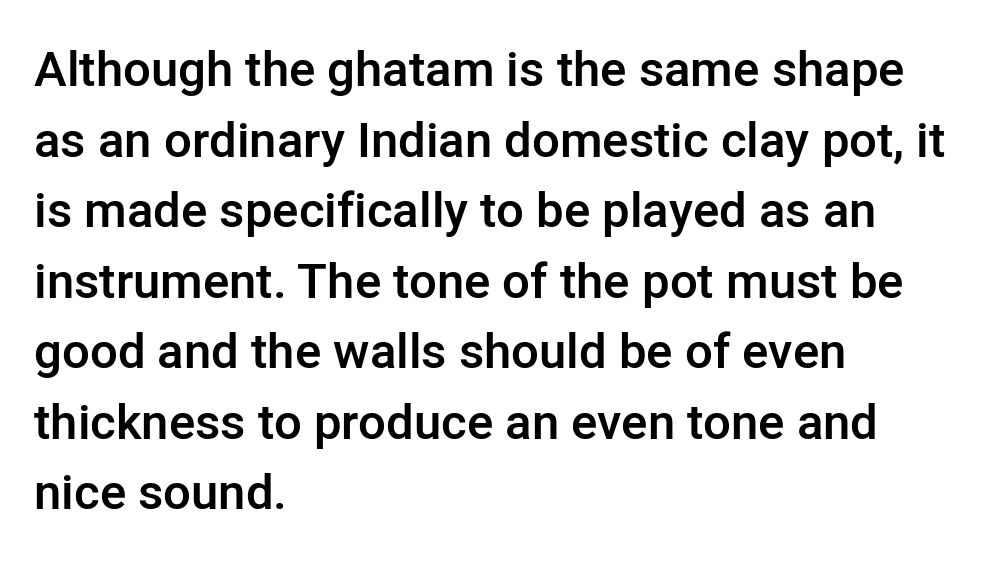
Q: Is the text bold? A: Semi-bold.
Q: Is the text italic (slanted)? A: No, it is upright.
Q: Is the typeface a serif or a sans-serif typeface? A: Sans-serif.
Q: Is the text underlined? A: No.
Q: How is the paragraph aligned? A: Left-aligned.
Q: Is the spacing between letters normal or unusually wide? A: Normal.
Q: Is the spacing between lines tight, normal or loose? A: Normal.
Q: Width (condensed, normal, or wide)? A: Normal.
Q: Stroke contrast? A: Low.
Q: x-height? A: Medium.
Q: Monospaced? A: No.
